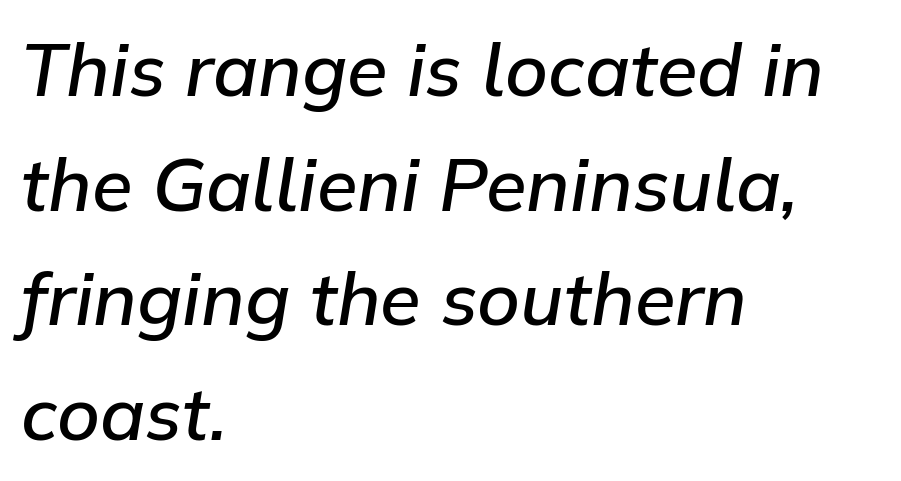
{"italic": "yes", "lean": "right", "slant_degrees": 9, "bold": "semi", "weight": "semibold", "width": "normal", "stroke_contrast": "low", "x_height": "medium", "monospaced": "no", "underline": "no", "align": "left", "line_spacing": "normal", "line_spacing_ratio": 1.55, "letter_spacing": "normal", "letter_spacing_em": 0.0, "glyph_px": 74}
